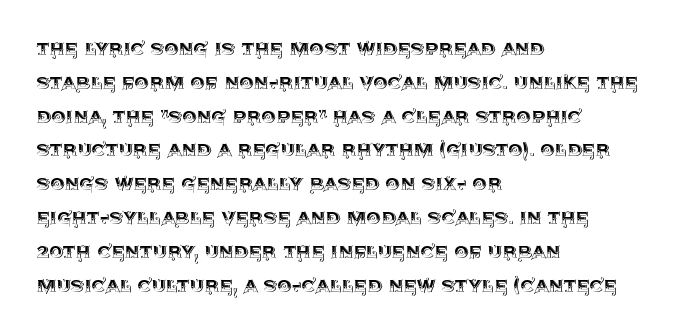
Q: Is the text italic (slanted)? A: No, it is upright.
Q: Is the text underlined? A: No.
Q: How is the paragraph aligned? A: Left-aligned.
Q: Is the spacing between letters normal or unusually wide? A: Normal.
Q: Is the spacing between lines tight, normal or loose? A: Normal.
